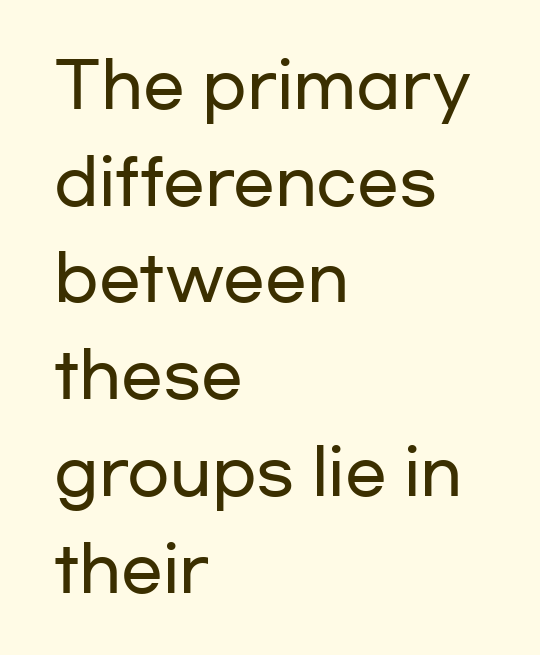
Honestly, there is no underline to notice here at all. Here the designer chose a conventional face with non-uniform glyph widths. The lines in this sample share a left origin and differ only in where they stop. This sample keeps an unexceptional amount of space between lines. Look at the bottom of the vertical strokes: they stop flat, with no serifs. It's the straight-up-and-down kind of type.
